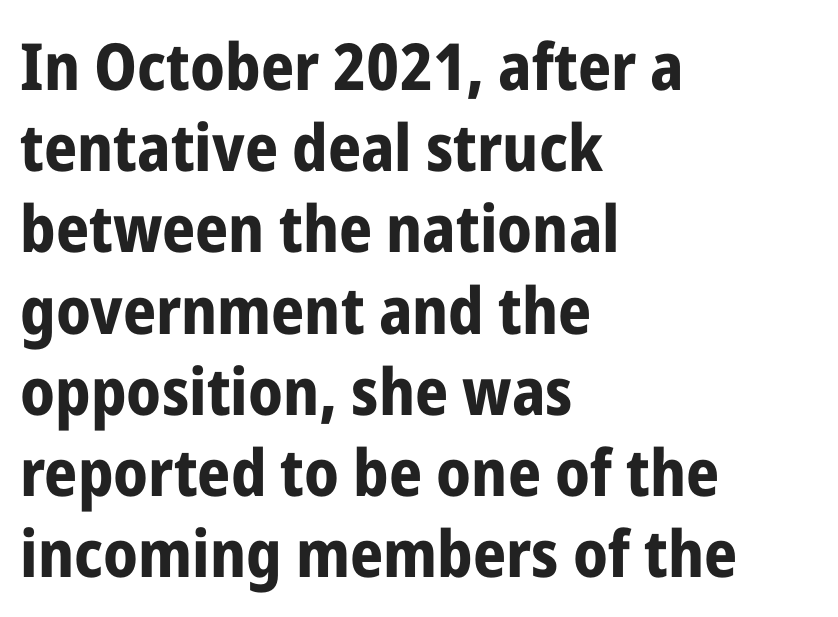
Q: Is the text bold? A: Yes.
Q: Is the text italic (slanted)? A: No, it is upright.
Q: Is the typeface a serif or a sans-serif typeface? A: Sans-serif.
Q: Is the text underlined? A: No.
Q: How is the paragraph aligned? A: Left-aligned.
Q: Is the spacing between letters normal or unusually wide? A: Normal.
Q: Is the spacing between lines tight, normal or loose? A: Normal.
Q: Width (condensed, normal, or wide)? A: Condensed.
Q: Stroke contrast? A: Low.
Q: x-height? A: Medium.
Q: Monospaced? A: No.
